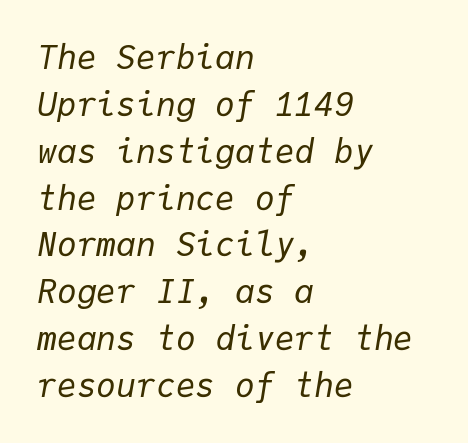
Q: Is the text bold? A: No.
Q: Is the text italic (slanted)? A: Yes, it leans right by about 9 degrees.
Q: Is the text underlined? A: No.
Q: How is the paragraph aligned? A: Left-aligned.
Q: Is the spacing between letters normal or unusually wide? A: Normal.
Q: Is the spacing between lines tight, normal or loose? A: Normal.
Q: Width (condensed, normal, or wide)? A: Normal.
Q: Stroke contrast? A: Low.
Q: x-height? A: Medium.
Q: Monospaced? A: Yes.
